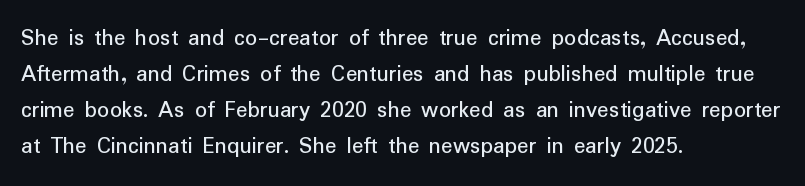
The image shows 24 px text type, upright; set left-aligned, normal line spacing (1.5x), normal letter spacing, not underlined.
